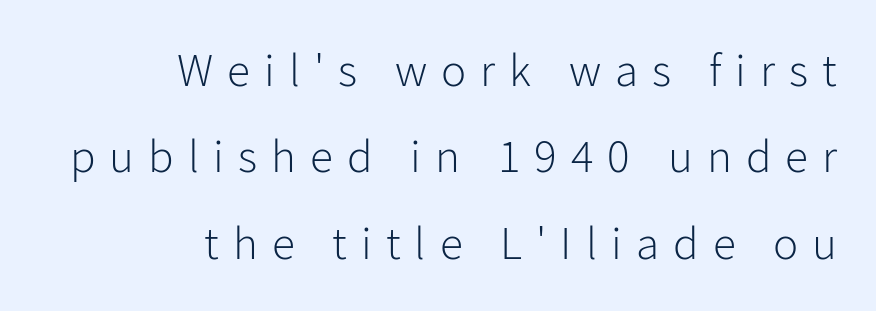
Q: Is the text bold? A: No.
Q: Is the text italic (slanted)? A: No, it is upright.
Q: Is the typeface a serif or a sans-serif typeface? A: Sans-serif.
Q: Is the text underlined? A: No.
Q: How is the paragraph aligned? A: Right-aligned.
Q: Is the spacing between letters normal or unusually wide? A: Unusually wide.
Q: Width (condensed, normal, or wide)? A: Normal.
Q: Stroke contrast? A: Low.
Q: x-height? A: Medium.
Q: Monospaced? A: No.
